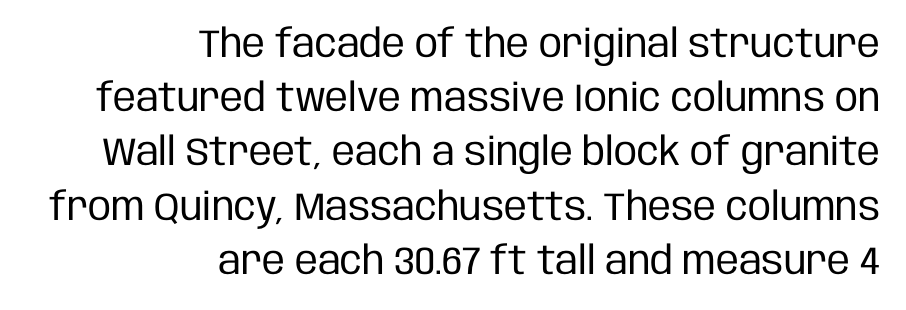
The space beneath each line is pristine and unruled. Ascenders rise straight up at ninety degrees. Is this a fixed-width face? No — the glyphs have proportional, varying widths. What kind of face is this? One without serifs — a sans.
